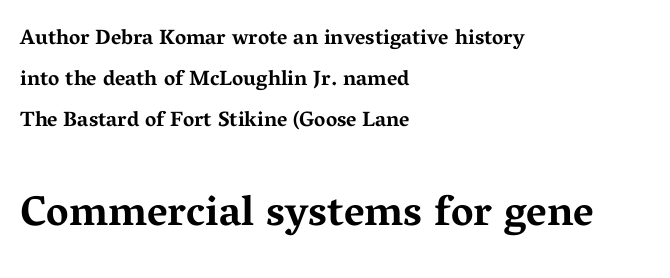
{"serif": "yes", "italic": "no", "bold": "yes", "weight": "bold", "width": "wide", "stroke_contrast": "medium", "x_height": "medium", "monospaced": "no", "underline": "no", "align": "left", "line_spacing": "loose", "line_spacing_ratio": 1.96, "letter_spacing": "normal", "letter_spacing_em": 0.0, "larger_block": "second", "size_ratio": 2.0, "glyph_px": 42}
